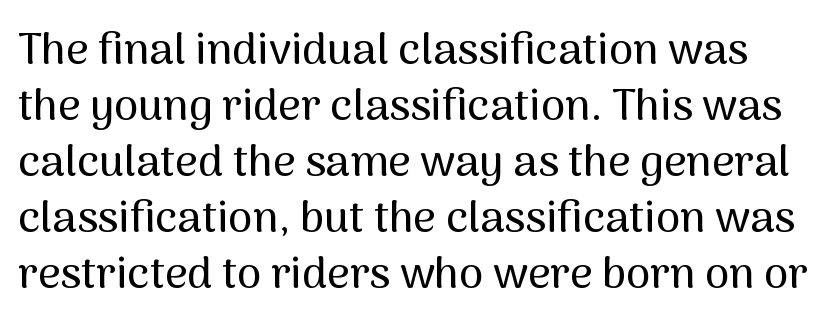
{"serif": "no", "italic": "no", "width": "normal", "stroke_contrast": "medium", "x_height": "medium", "monospaced": "no", "underline": "no", "line_spacing": "normal", "line_spacing_ratio": 1.27, "letter_spacing": "normal", "letter_spacing_em": 0.0, "glyph_px": 44}
